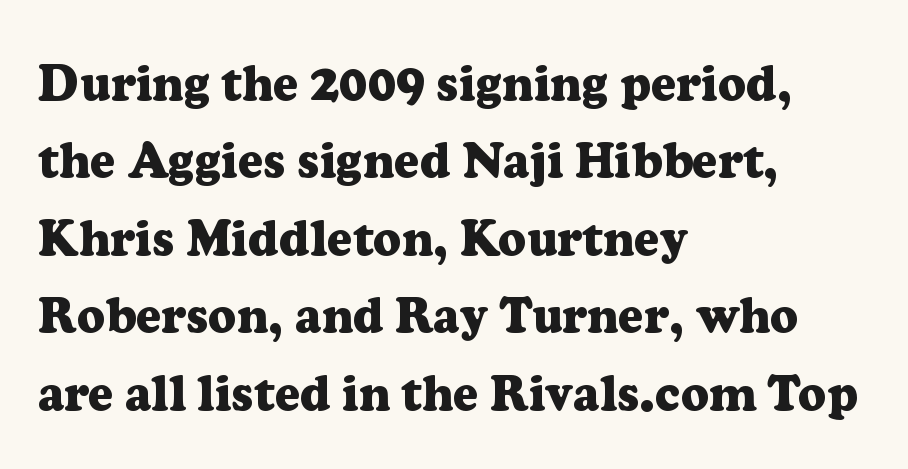
Q: Is the text bold? A: Yes.
Q: Is the text italic (slanted)? A: No, it is upright.
Q: Is the typeface a serif or a sans-serif typeface? A: Serif.
Q: Is the text underlined? A: No.
Q: How is the paragraph aligned? A: Left-aligned.
Q: Is the spacing between letters normal or unusually wide? A: Normal.
Q: Is the spacing between lines tight, normal or loose? A: Normal.
Q: Width (condensed, normal, or wide)? A: Normal.
Q: Stroke contrast? A: Low.
Q: x-height? A: Medium.
Q: Monospaced? A: No.
